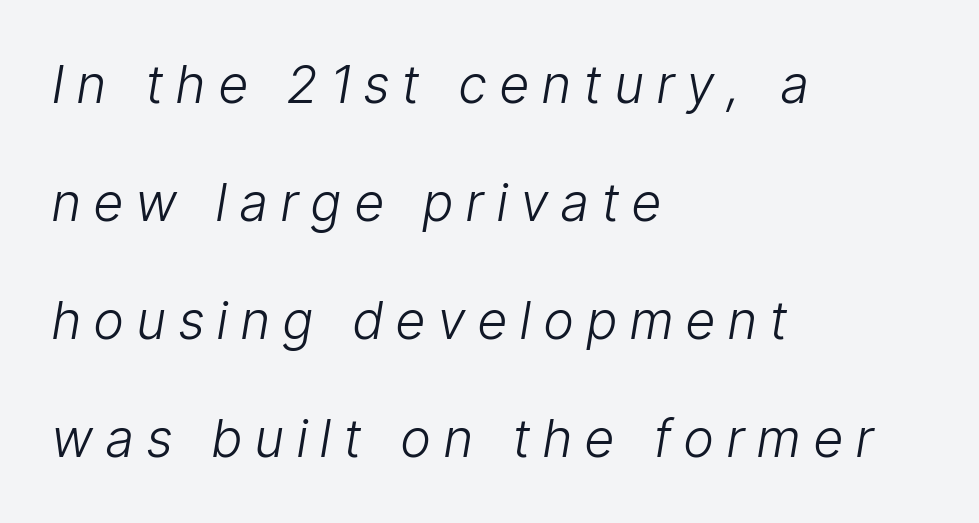
The text carries the slant typical of an italic or oblique font. The passage shown is typed in a proportional face where columns would drift. The area under the type is left untouched. The passage shown stacks its lines with a broad gap. This reads as an unemphasized weight, regular at the heaviest. Horizontally, the lines are justified to the leading edge only.
